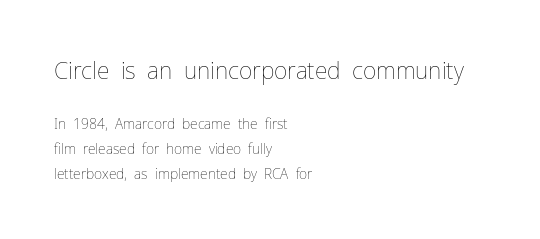
Each line starts at the same left margin while the right side varies. No extra ink here — the face is not bold. Here the first block reads like a headline and the second like body copy. The axis of the letterforms is exactly vertical. Decoration check: the copy has no underline.
